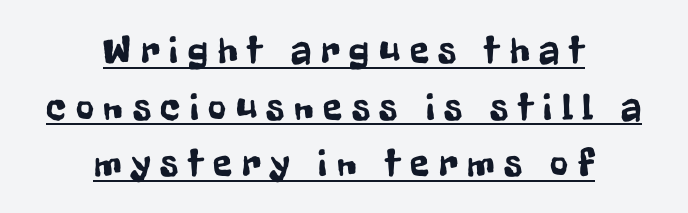
{"serif": "no", "italic": "no", "width": "condensed", "stroke_contrast": "low", "x_height": "medium", "monospaced": "no", "underline": "yes", "align": "center", "line_spacing": "normal", "line_spacing_ratio": 1.45, "letter_spacing": "wide", "letter_spacing_em": 0.25, "glyph_px": 39}
